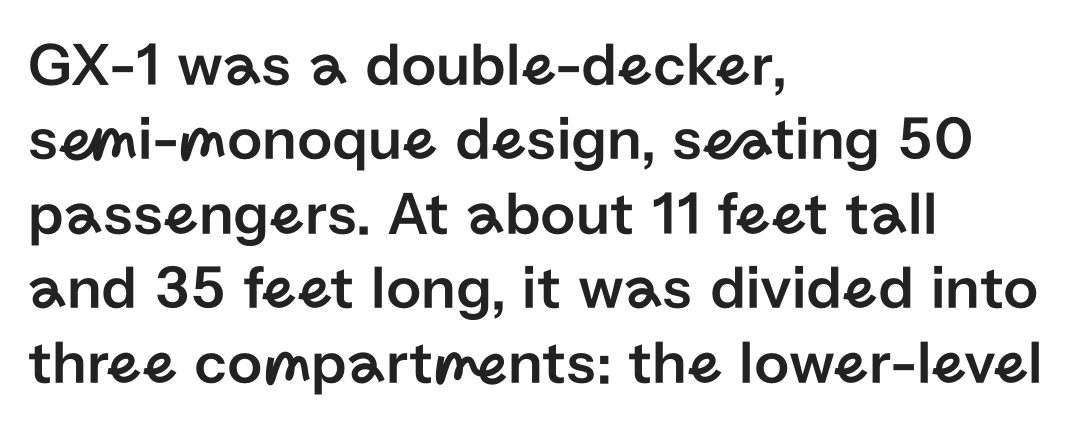
The gaps between neighbouring characters are ordinary and unremarkable. The lettering holds an erect, upright posture throughout. The strip under each line holds only bare page. The type family on display is of the sans-serif kind. Casual observation: everything's shoved over to the left.
